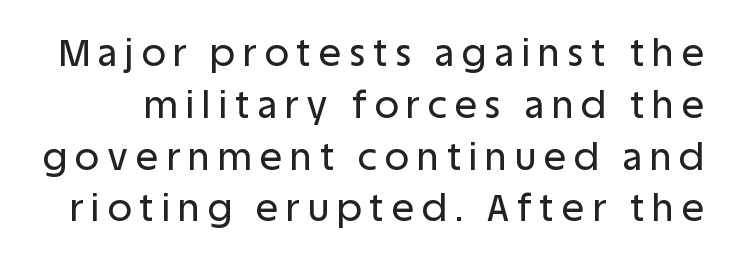
Q: Is the text italic (slanted)? A: No, it is upright.
Q: Is the typeface a serif or a sans-serif typeface? A: Sans-serif.
Q: Is the text underlined? A: No.
Q: Is the spacing between letters normal or unusually wide? A: Unusually wide.
Q: Is the spacing between lines tight, normal or loose? A: Normal.
Q: Width (condensed, normal, or wide)? A: Normal.
Q: Stroke contrast? A: Low.
Q: x-height? A: Large.
Q: Monospaced? A: No.
